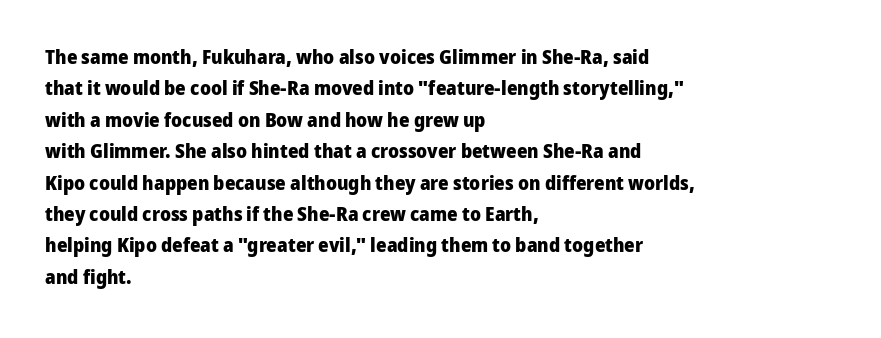
Ascenders rise straight up at ninety degrees. Just letters on the line, the space beneath them empty. Normally led — the rows are evenly, conventionally spaced. Here the glyphs are tracked normally, forming tight word shapes. The characters look thick and weighty, a clear bold.
